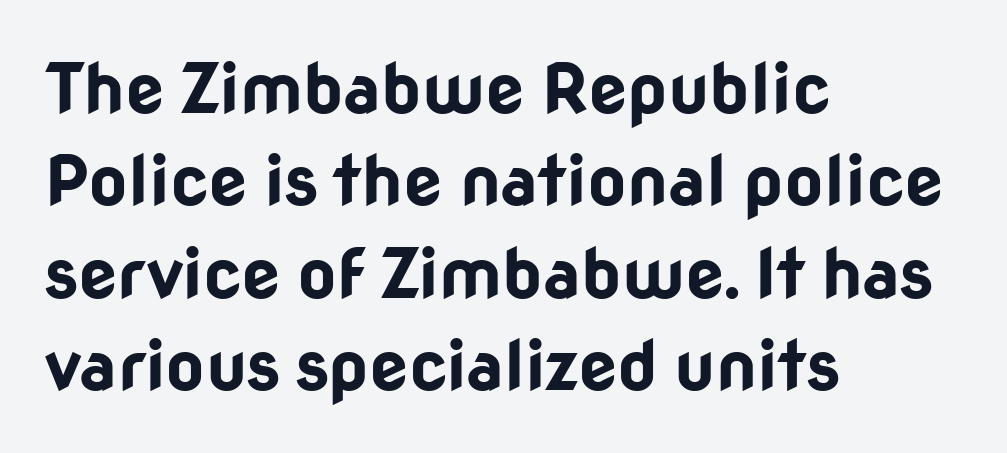
The image shows 69 px bold sans-serif type, upright; set left-aligned, normal line spacing (1.34x), normal letter spacing, not underlined; low stroke contrast and a medium x-height.
